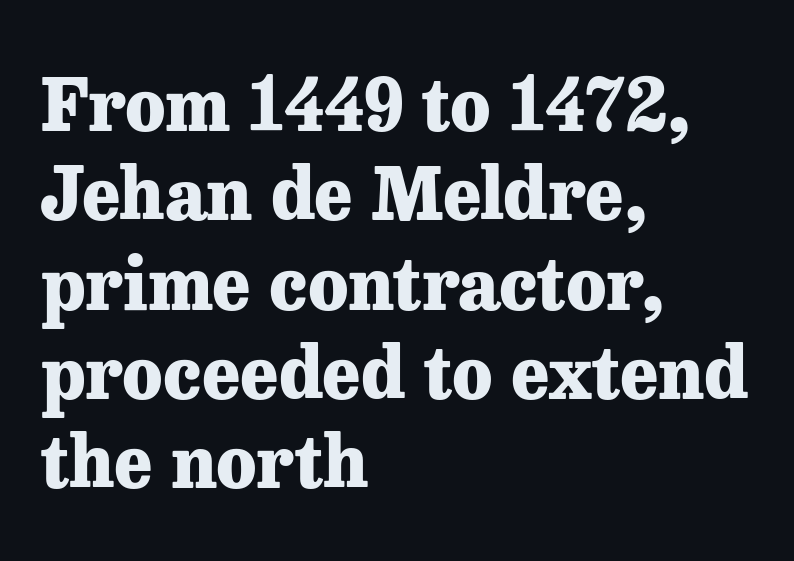
The rag falls on the right side of this text block. Default kerning and tracking; the words read as compact shapes. Here the designer chose a conventional face with non-uniform glyph widths. Does the type have serifs? Yes, each stem ends in a small foot.
